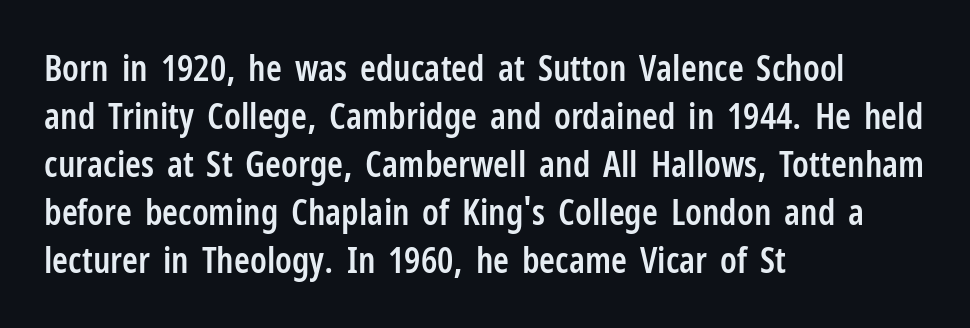
The rendering keeps characters at their native spacing. In CSS terms this would be text-align: left. Strokes here are thickened, but only to semibold level. This is roman type, the default non-slanted kind. Each letter keeps its own natural width here, so spacing adapts to shape.
